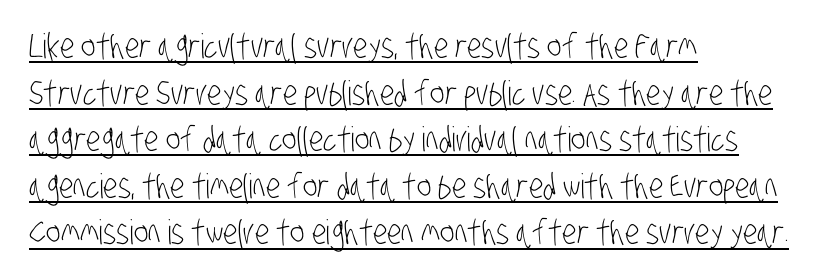
The space between consecutive lines is moderate. The face looks like a standard text weight, possibly lighter. Glance below the letters and you will spot a drawn line. These lines keep a tight, regular rhythm from letter to letter. Each letter keeps its own natural width here, so spacing adapts to shape. Serif or sans? Sans — the stroke terminals are bare.
